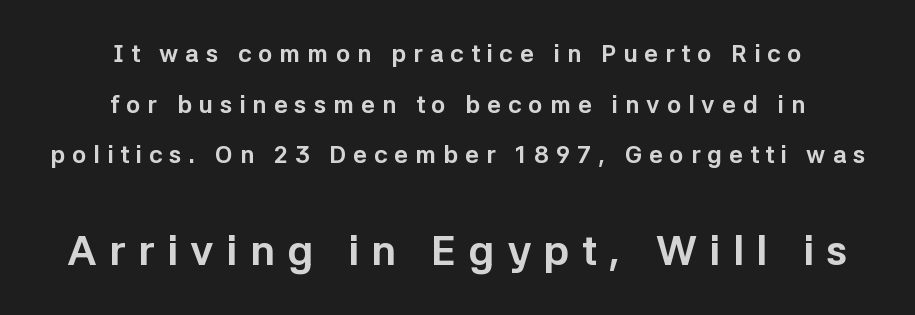
Visually the block forms a symmetrical silhouette, jagged on both flanks. You'd pick this weight for a headline — it's a proper bold. The face used here is proportionally spaced, like ordinary book or web type. The more generous point size was reserved for the lower chunk.
